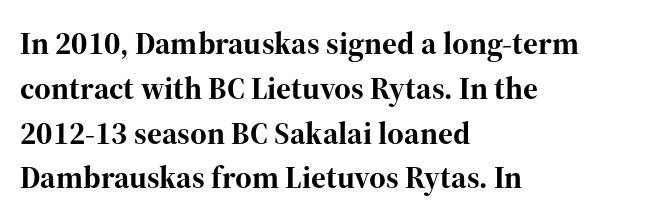
Q: Is the text bold? A: Yes.
Q: Is the text italic (slanted)? A: No, it is upright.
Q: Is the typeface a serif or a sans-serif typeface? A: Serif.
Q: Is the text underlined? A: No.
Q: How is the paragraph aligned? A: Left-aligned.
Q: Is the spacing between letters normal or unusually wide? A: Normal.
Q: Is the spacing between lines tight, normal or loose? A: Normal.
Q: Width (condensed, normal, or wide)? A: Normal.
Q: Stroke contrast? A: High.
Q: x-height? A: Medium.
Q: Monospaced? A: No.
